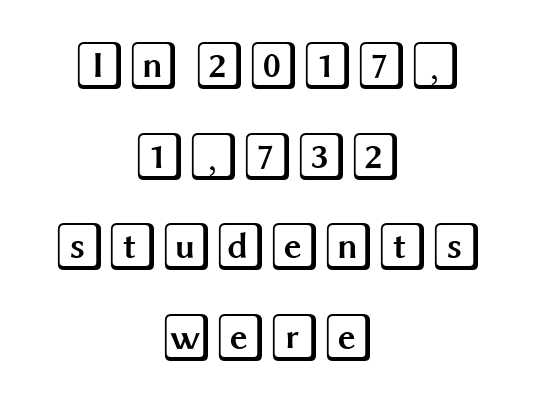
Style check: upright. The face used here is rendered with its standard letterfit. Type without underlining. The rag falls on both sides of this text block equally.
